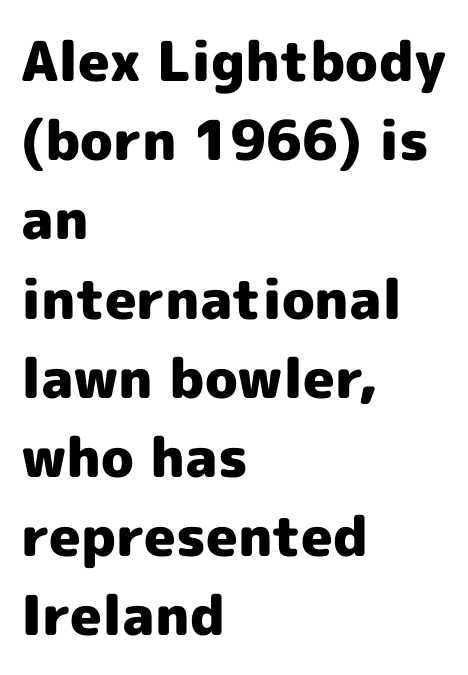
{"serif": "no", "italic": "no", "bold": "yes", "weight": "heavy", "width": "normal", "x_height": "medium", "monospaced": "no", "underline": "no", "align": "left", "line_spacing": "normal", "line_spacing_ratio": 1.44, "letter_spacing": "normal", "letter_spacing_em": 0.0, "glyph_px": 55}
